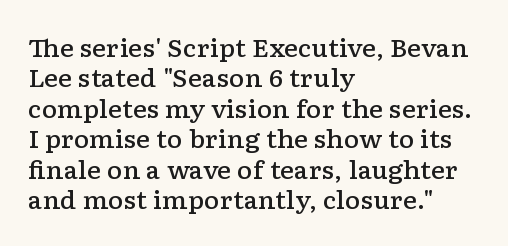
The paragraph shown leans on its left margin. A bit beefed up — I'd call it semibold rather than bold. The area under the type is left untouched. The horizontal fit of the characters is conventional and even. Students, observe: this is what conventionally led text looks like.
